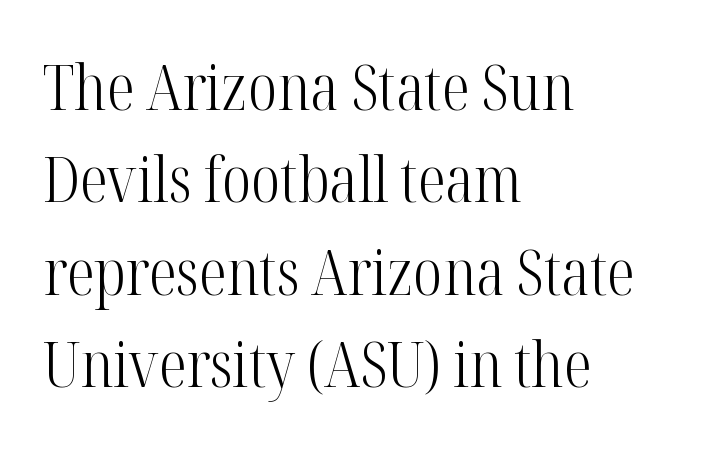
{"serif": "yes", "italic": "no", "bold": "no", "weight": "light", "width": "condensed", "stroke_contrast": "high", "x_height": "medium", "monospaced": "no", "underline": "no", "align": "left", "line_spacing": "normal", "line_spacing_ratio": 1.49, "letter_spacing": "normal", "letter_spacing_em": 0.0, "glyph_px": 62}
